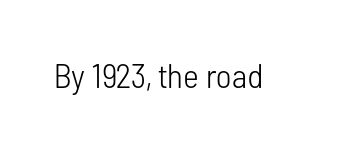
The image shows 34 px light, condensed sans-serif type, upright; set normal letter spacing, not underlined; low stroke contrast and a medium x-height.
